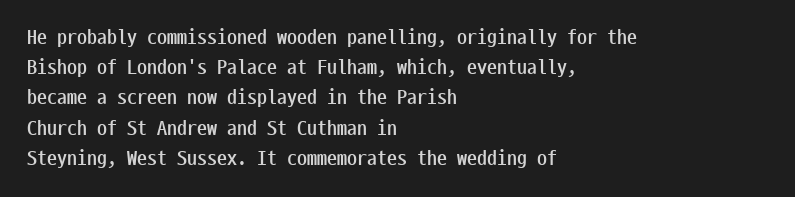
{"italic": "no", "bold": "yes", "underline": "no", "align": "left", "line_spacing": "normal", "line_spacing_ratio": 1.51, "letter_spacing": "normal", "letter_spacing_em": 0.0, "glyph_px": 20}
